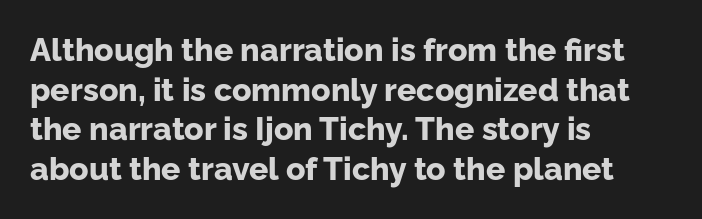
The rendering keeps characters at their native spacing. The characters display no serif detailing; their extremities are plain. The paragraph shown leans on its left margin. The font's upright variant was chosen for this text. Every letter is thick-stroked: bold, no question. Character widths vary here, with narrow letters taking less room than wide ones.
